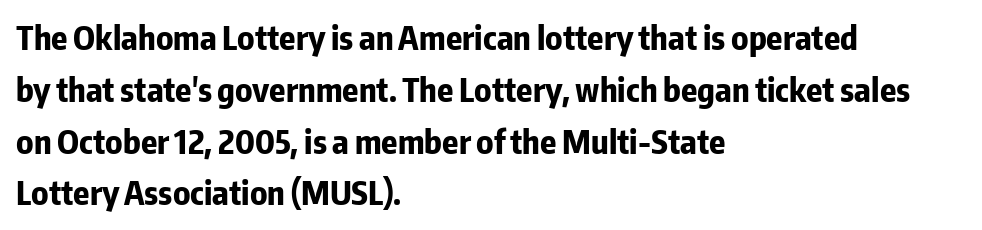
{"serif": "no", "italic": "no", "bold": "yes", "weight": "bold", "width": "condensed", "stroke_contrast": "low", "x_height": "medium", "monospaced": "no", "underline": "no", "align": "left", "line_spacing": "normal", "line_spacing_ratio": 1.57, "letter_spacing": "normal", "letter_spacing_em": 0.0, "glyph_px": 33}
